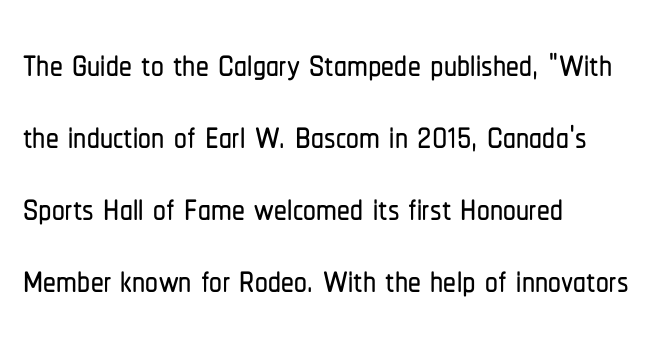
The paragraph shown leans on its left margin. Every stem runs plumb, perpendicular to the baseline. Reading down the column, the eye jumps a familiar distance to each next line. Words appear dense and cohesive because spacing is normal.
